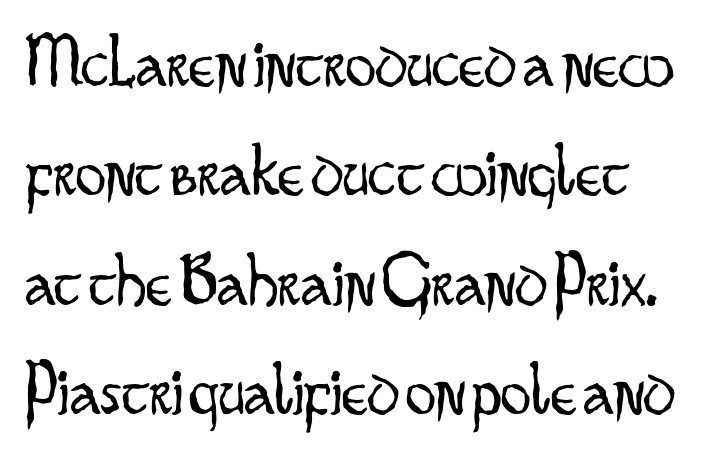
Q: Is the text bold? A: No.
Q: Is the text italic (slanted)? A: No, it is upright.
Q: Is the typeface a serif or a sans-serif typeface? A: Sans-serif.
Q: Is the text underlined? A: No.
Q: Is the spacing between letters normal or unusually wide? A: Normal.
Q: Is the spacing between lines tight, normal or loose? A: Normal.
Q: Width (condensed, normal, or wide)? A: Condensed.
Q: Stroke contrast? A: Low.
Q: x-height? A: Small.
Q: Monospaced? A: No.
